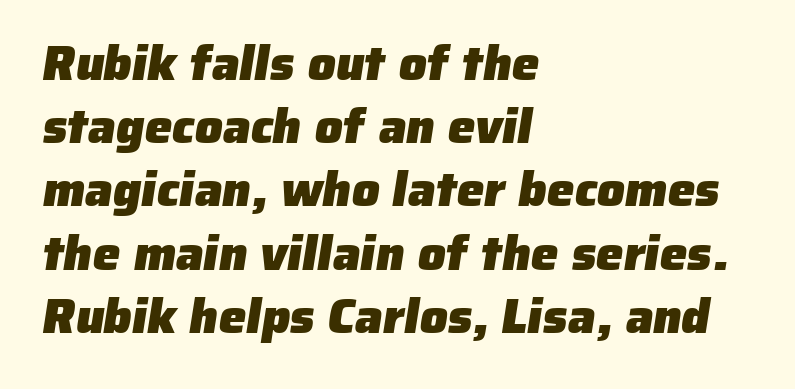
The image shows 49 px heavy sans-serif type; set left-aligned, normal line spacing (1.29x), normal letter spacing, not underlined; low stroke contrast and a medium x-height.
